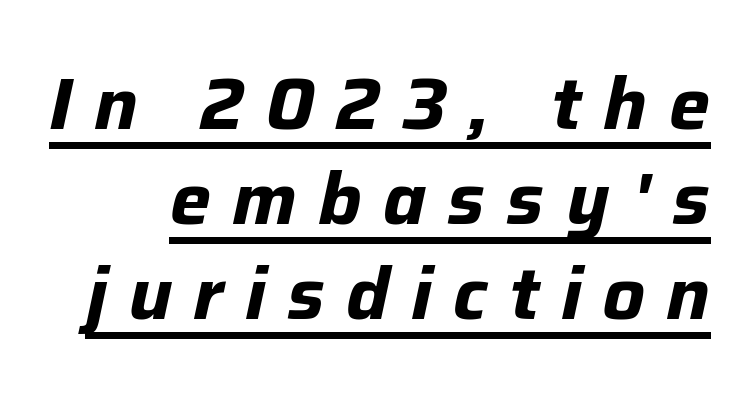
Q: Is the text bold? A: Yes.
Q: Is the text italic (slanted)? A: Yes, it leans right by about 12 degrees.
Q: Is the text underlined? A: Yes.
Q: Is the spacing between letters normal or unusually wide? A: Unusually wide.
Q: Is the spacing between lines tight, normal or loose? A: Normal.
Q: Width (condensed, normal, or wide)? A: Normal.
Q: Stroke contrast? A: Low.
Q: x-height? A: Medium.
Q: Monospaced? A: No.
